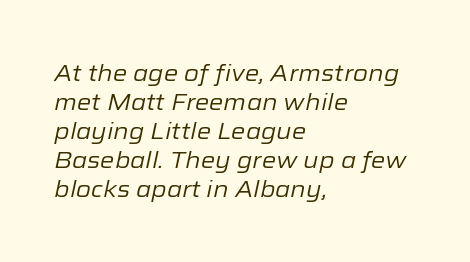
The image shows 23 px text type, italic (leaning right); set left-aligned, normal line spacing (1.26x), normal letter spacing, not underlined.
